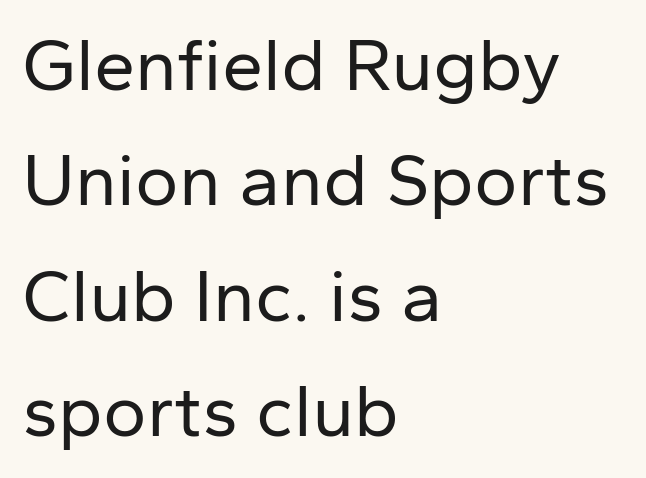
Q: Is the text bold? A: No.
Q: Is the text italic (slanted)? A: No, it is upright.
Q: Is the typeface a serif or a sans-serif typeface? A: Sans-serif.
Q: Is the text underlined? A: No.
Q: How is the paragraph aligned? A: Left-aligned.
Q: Is the spacing between letters normal or unusually wide? A: Normal.
Q: Is the spacing between lines tight, normal or loose? A: Normal.
Q: Width (condensed, normal, or wide)? A: Normal.
Q: Stroke contrast? A: Low.
Q: x-height? A: Medium.
Q: Monospaced? A: No.
